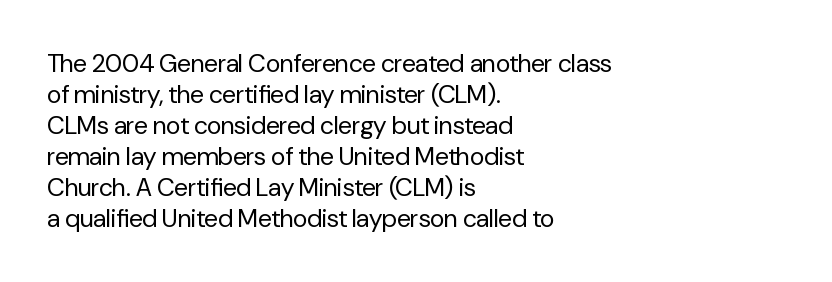
The image shows 25 px text type, upright; set left-aligned, line spacing 1.24x, normal letter spacing, not underlined.
